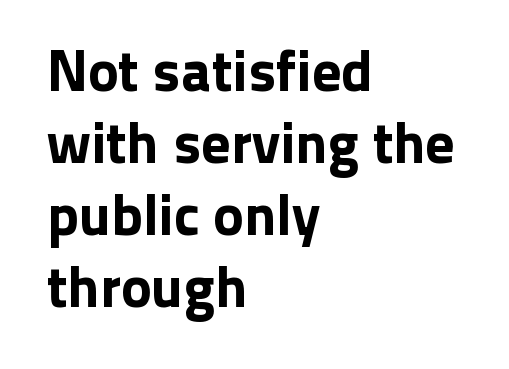
Q: Is the text italic (slanted)? A: No, it is upright.
Q: Is the typeface a serif or a sans-serif typeface? A: Sans-serif.
Q: Is the text underlined? A: No.
Q: How is the paragraph aligned? A: Left-aligned.
Q: Is the spacing between letters normal or unusually wide? A: Normal.
Q: Width (condensed, normal, or wide)? A: Normal.
Q: Stroke contrast? A: Low.
Q: x-height? A: Medium.
Q: Monospaced? A: No.
